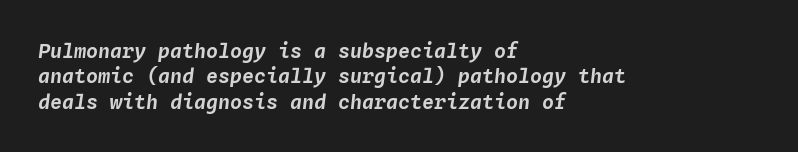
Q: Is the text italic (slanted)? A: Yes, it leans right by about 4 degrees.
Q: Is the text underlined? A: No.
Q: How is the paragraph aligned? A: Left-aligned.
Q: Is the spacing between letters normal or unusually wide? A: Normal.
Q: Is the spacing between lines tight, normal or loose? A: Normal.
